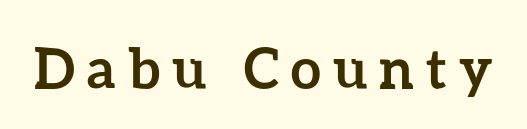
Vertical strokes here are truly vertical. Character widths vary here, with narrow letters taking less room than wide ones. The gap between lines stays unmarked. Set as a true bold cut, around the 700 mark. The tracking jumps out immediately: characters are airy and widely separated.
